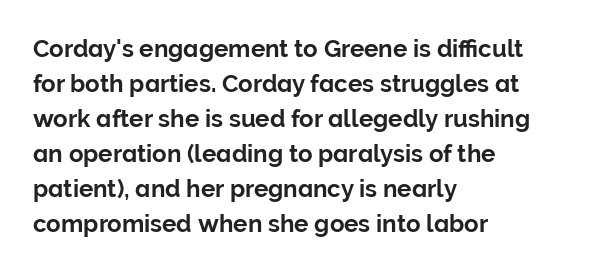
Q: Is the text italic (slanted)? A: No, it is upright.
Q: Is the text underlined? A: No.
Q: How is the paragraph aligned? A: Left-aligned.
Q: Is the spacing between letters normal or unusually wide? A: Normal.
Q: Is the spacing between lines tight, normal or loose? A: Normal.
